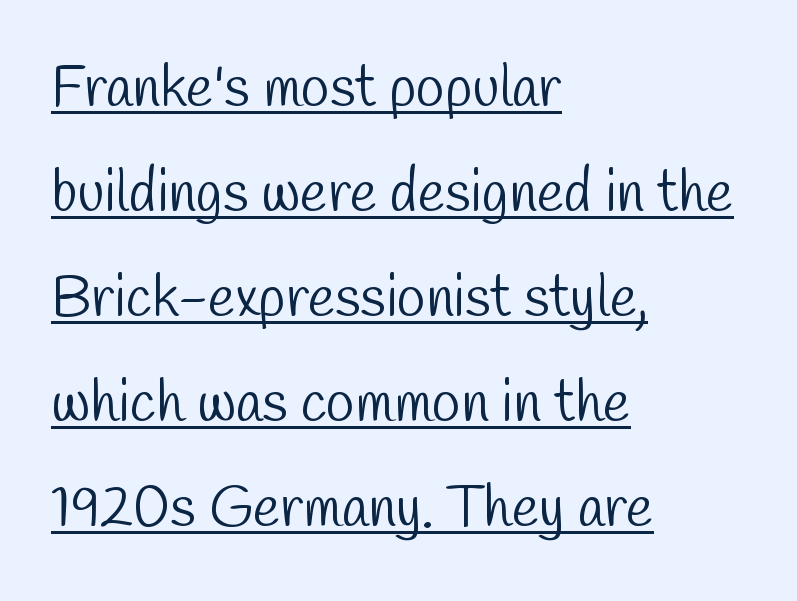
Is the stroke heavy? The answer is a plain regular-or-lighter. Words appear dense and cohesive because spacing is normal. This sample has the flowing, uneven cadence of proportional lettering. Regarding serifs, this sample does without them. Underlined type.
